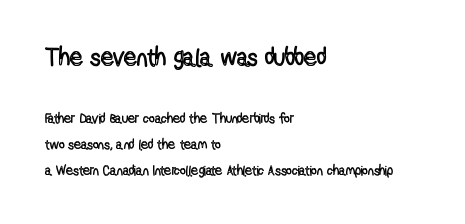
The image shows 25 px text type, upright; set left-aligned, line spacing 1.85x, normal letter spacing, not underlined; the first (top) block is 1.79x larger.
